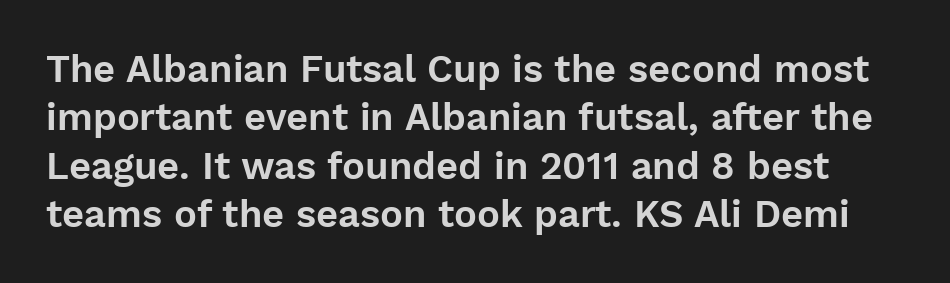
The image shows 38 px sans-serif type, upright; set normal line spacing (1.27x), normal letter spacing, not underlined; low stroke contrast and a medium x-height.
